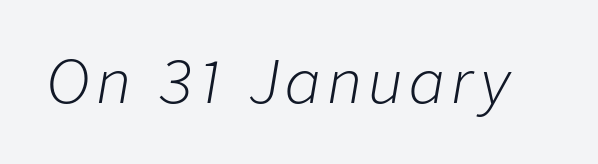
{"italic": "yes", "lean": "right", "slant_degrees": 9, "bold": "no", "weight": "light", "width": "normal", "stroke_contrast": "low", "x_height": "medium", "monospaced": "no", "underline": "no", "glyph_px": 59}
